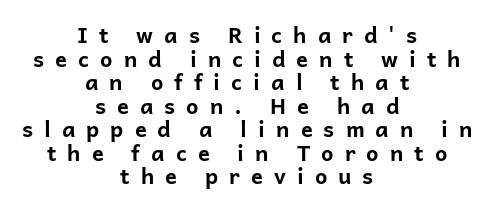
Q: Is the text bold? A: Yes.
Q: Is the text italic (slanted)? A: No, it is upright.
Q: Is the text underlined? A: No.
Q: How is the paragraph aligned? A: Centered.
Q: Is the spacing between letters normal or unusually wide? A: Unusually wide.
Q: Is the spacing between lines tight, normal or loose? A: Tight.
